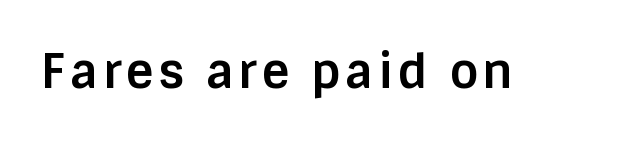
Q: Is the text bold? A: Yes.
Q: Is the text italic (slanted)? A: No, it is upright.
Q: Is the typeface a serif or a sans-serif typeface? A: Sans-serif.
Q: Is the text underlined? A: No.
Q: Width (condensed, normal, or wide)? A: Normal.
Q: Stroke contrast? A: Low.
Q: x-height? A: Large.
Q: Monospaced? A: No.
